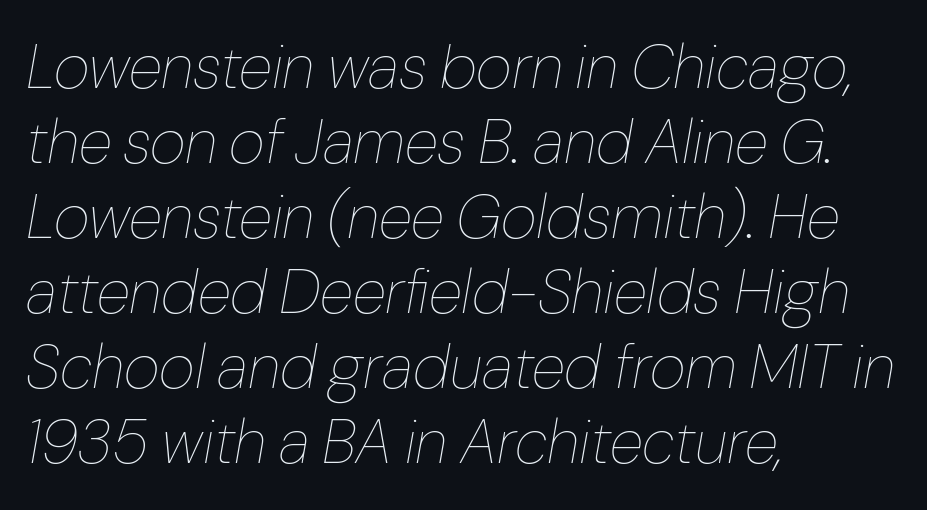
The typography opts for an oblique posture over an upright one. You could not count columns in this text — the font is proportionally spaced. Caption: multi-line text, flush left, ragged right. Compared with typical body copy, the letter spacing here is the same. The space directly below the letters is spotless. The characters are drawn with everyday or finer stroke widths.
